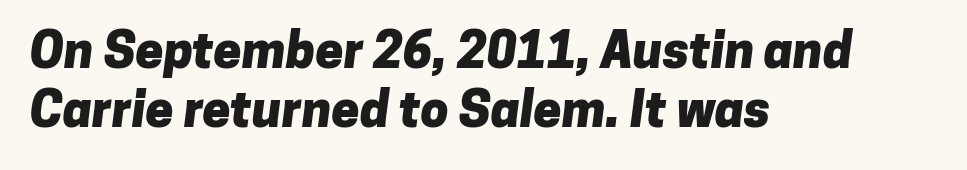
The image shows 50 px heavy sans-serif type; set left-aligned, line spacing 1.18x, normal letter spacing, not underlined; low stroke contrast and a medium x-height.
